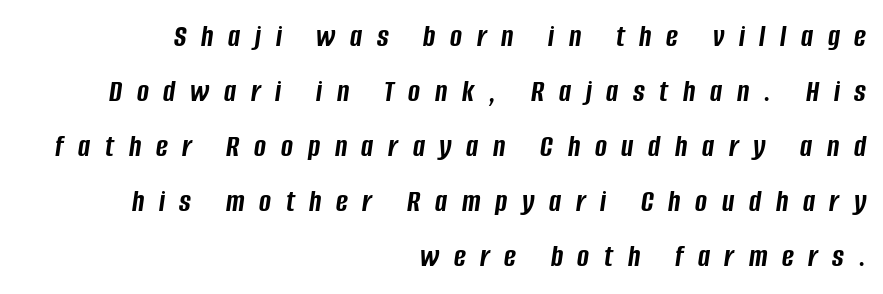
Q: Is the text bold? A: Yes.
Q: Is the text italic (slanted)? A: Yes, it leans right by about 8 degrees.
Q: Is the text underlined? A: No.
Q: How is the paragraph aligned? A: Right-aligned.
Q: Is the spacing between letters normal or unusually wide? A: Unusually wide.
Q: Width (condensed, normal, or wide)? A: Condensed.
Q: Stroke contrast? A: Low.
Q: x-height? A: Large.
Q: Monospaced? A: No.
